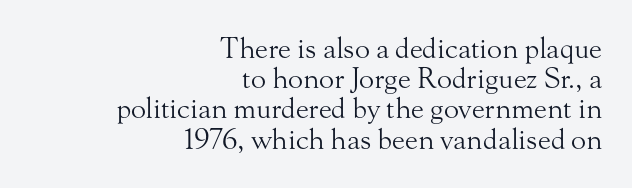
In terms of letterform style, serifs are clearly present. Do the characters align in a grid? No, the font is proportional. The cut favours lightness, reaching ordinary text weight at its darkest. Every row of glyphs terminates at an identical x-position on the right. Designer's note — italics off, roman on. Honestly, the rows look squashed on top of each other.
